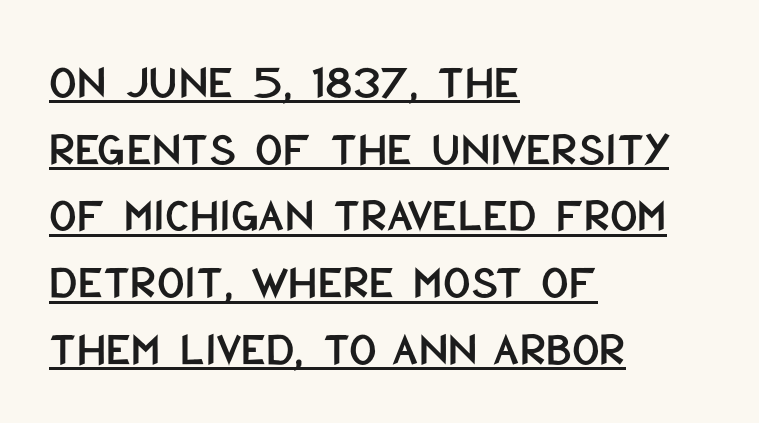
The image shows 48 px condensed sans-serif type, upright; set left-aligned, normal line spacing (1.39x), normal letter spacing, underlined; low stroke contrast and a large x-height.
